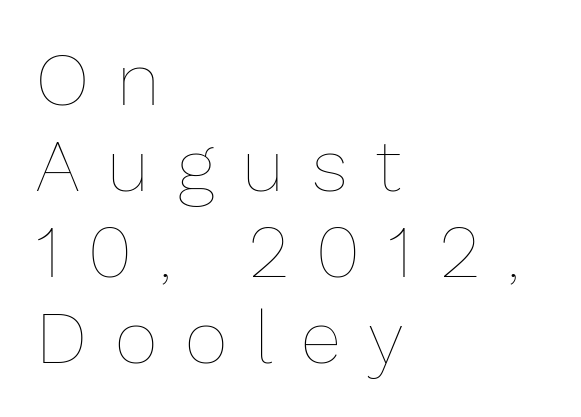
{"italic": "no", "bold": "no", "weight": "thin", "width": "normal", "stroke_contrast": "low", "x_height": "medium", "monospaced": "no", "underline": "no", "align": "left", "line_spacing_ratio": 1.16, "letter_spacing": "wide", "letter_spacing_em": 0.38, "glyph_px": 74}
